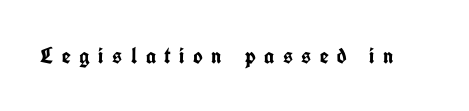
Q: Is the text bold? A: Yes.
Q: Is the text italic (slanted)? A: No, it is upright.
Q: Is the text underlined? A: No.
Q: Is the spacing between letters normal or unusually wide? A: Unusually wide.
